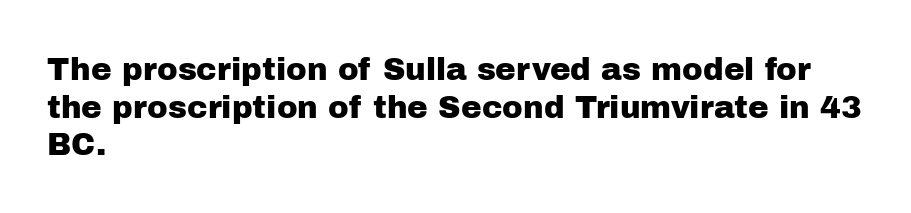
The lettering holds an erect, upright posture throughout. Teacher's note: observe the even left margin — that is flush-left alignment. Tracking here is standard; glyphs follow each other at the usual distance. The words here are not underlined. To sum up the face: it is a sans, with no serifs. Note the varied advance widths — an 'i' is clearly narrower than an 'm'.
